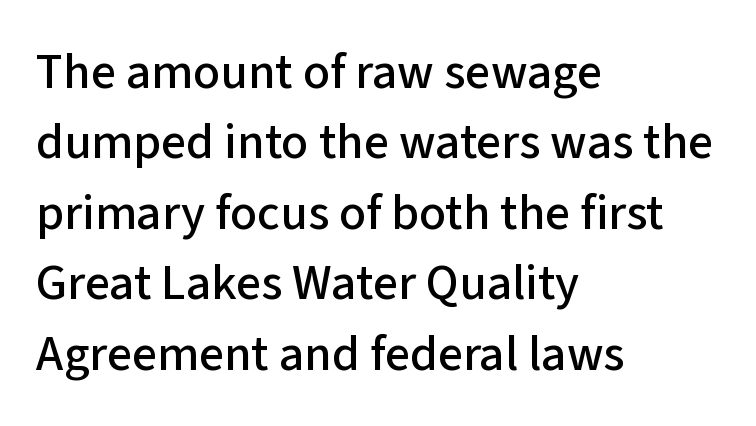
{"serif": "no", "italic": "no", "width": "normal", "stroke_contrast": "low", "x_height": "medium", "monospaced": "no", "underline": "no", "align": "left", "line_spacing": "normal", "line_spacing_ratio": 1.41, "letter_spacing": "normal", "letter_spacing_em": 0.0, "glyph_px": 50}
